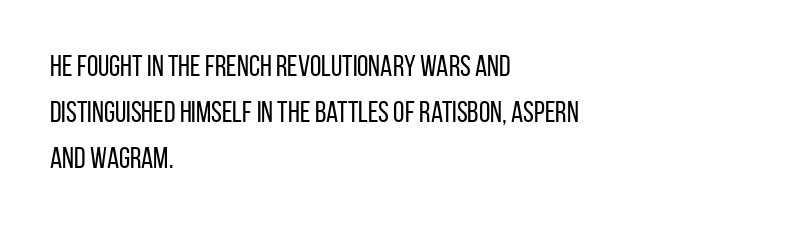
The image shows 29 px regular-weight, condensed sans-serif type, upright; set left-aligned, normal line spacing (1.59x), normal letter spacing, not underlined; low stroke contrast and a large x-height.
